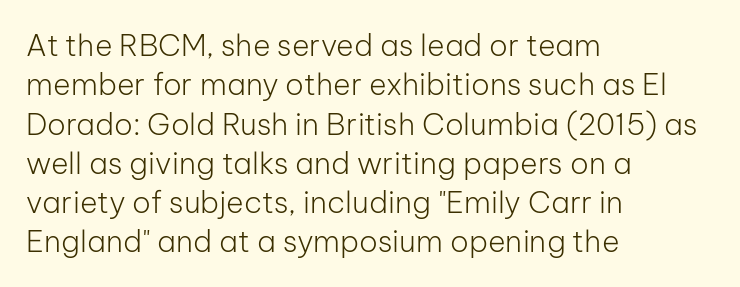
Anything drawn beneath the words? Only blank space. The rendering shows plain stroke endings on the letterforms — a sans-serif design. This rendering uses left alignment, leaving the right contour irregular. These lines were composed using upright roman letters. The letters advance in unequal steps, a hallmark of proportional type.
